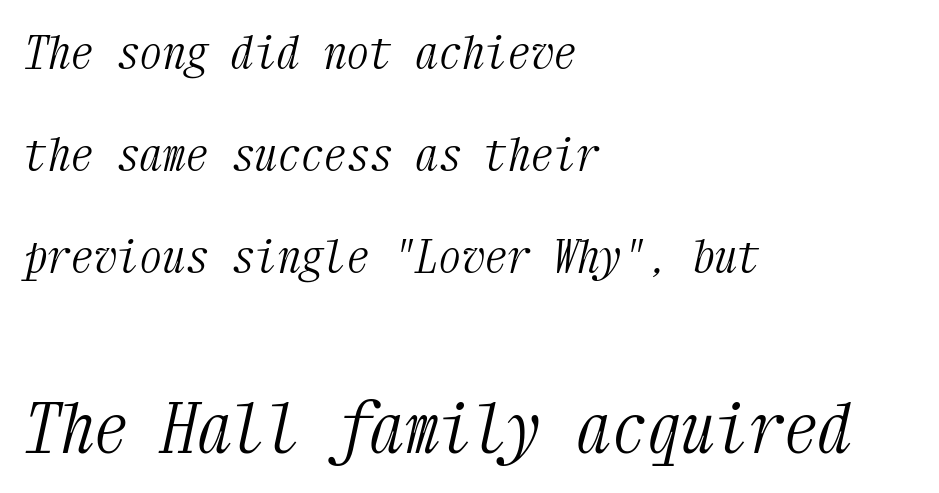
Q: Is the text bold? A: No.
Q: Is the text italic (slanted)? A: Yes, it leans right by about 12 degrees.
Q: Is the typeface a serif or a sans-serif typeface? A: Serif.
Q: Is the text underlined? A: No.
Q: How is the paragraph aligned? A: Left-aligned.
Q: Is the spacing between letters normal or unusually wide? A: Normal.
Q: Is the spacing between lines tight, normal or loose? A: Loose.
Q: Which block of text is set in a larger size, the first (top) or the second (bottom)? A: The second (bottom) one.
Q: Width (condensed, normal, or wide)? A: Condensed.
Q: Stroke contrast? A: Medium.
Q: x-height? A: Medium.
Q: Monospaced? A: Yes.
